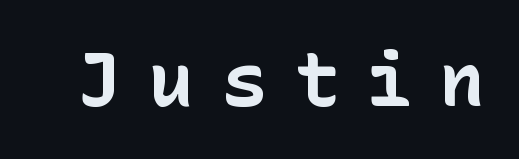
The image shows 75 px bold sans-serif type, upright; set unusually wide letter spacing (+0.37 em), not underlined; low stroke contrast and a medium x-height.
